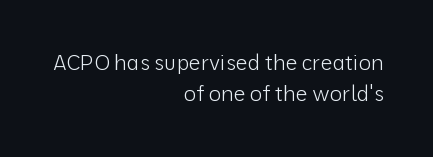
{"italic": "no", "bold": "no", "underline": "no", "align": "right", "line_spacing": "normal", "line_spacing_ratio": 1.5, "letter_spacing": "normal", "letter_spacing_em": 0.0, "glyph_px": 21}
